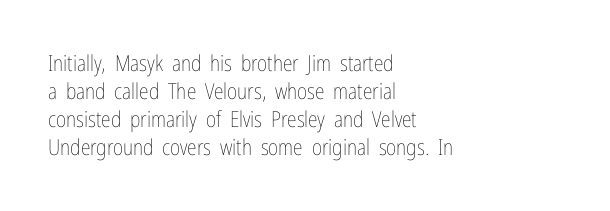
{"italic": "no", "bold": "no", "underline": "no", "align": "left", "line_spacing": "normal", "line_spacing_ratio": 1.28, "letter_spacing": "normal", "letter_spacing_em": 0.0, "glyph_px": 22}
